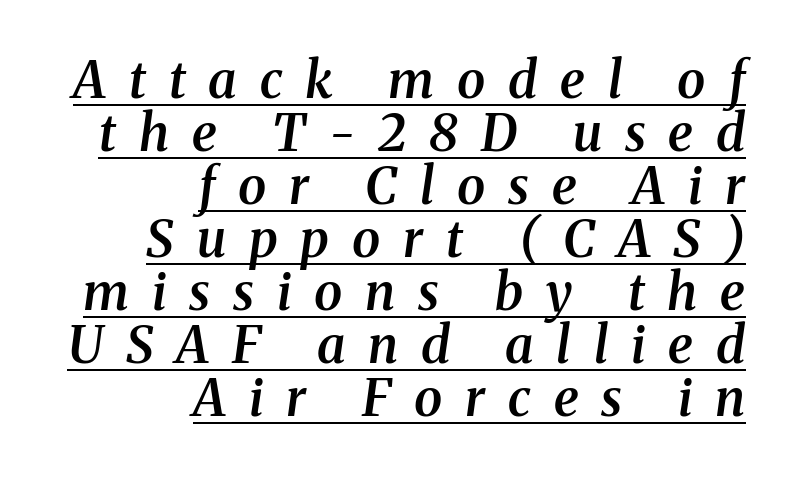
You could barely slide anything between these rows. If you drew a ruler down the right edge, every line would touch it. A serif font was chosen for this passage. Look at the tracking — it's clearly loosened, letters drifting apart.
